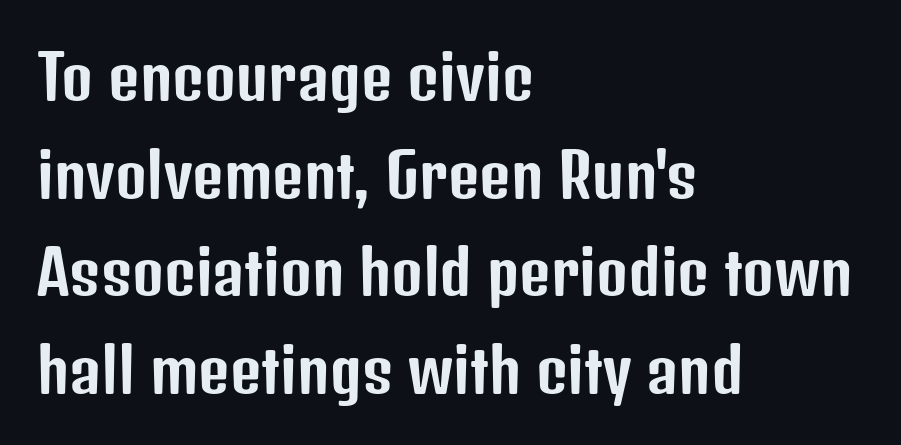
The image shows 61 px condensed sans-serif type, upright; set left-aligned, normal line spacing (1.6x), normal letter spacing, not underlined; low stroke contrast and a medium x-height.
